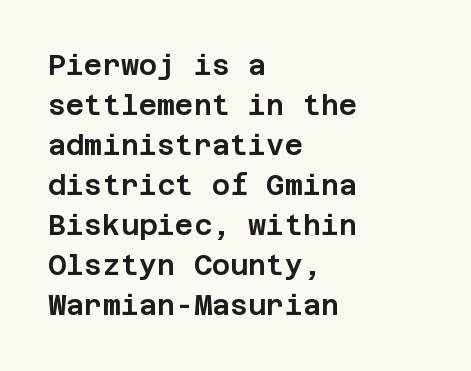
How would I describe the line gaps? Plain and ordinary. The rendering keeps characters at their native spacing. What kind of face is this? One without serifs — a sans. Descender tails drop into unmarked territory.
